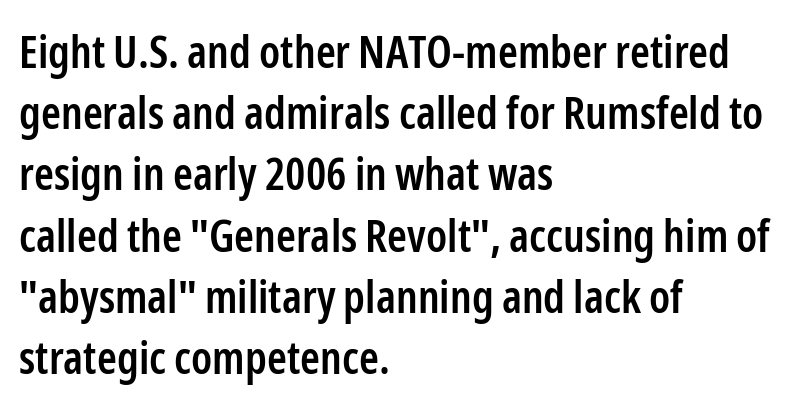
Q: Is the text bold? A: Semi-bold.
Q: Is the text italic (slanted)? A: No, it is upright.
Q: Is the typeface a serif or a sans-serif typeface? A: Sans-serif.
Q: Is the text underlined? A: No.
Q: How is the paragraph aligned? A: Left-aligned.
Q: Is the spacing between letters normal or unusually wide? A: Normal.
Q: Is the spacing between lines tight, normal or loose? A: Normal.
Q: Width (condensed, normal, or wide)? A: Condensed.
Q: Stroke contrast? A: Low.
Q: x-height? A: Medium.
Q: Monospaced? A: No.
